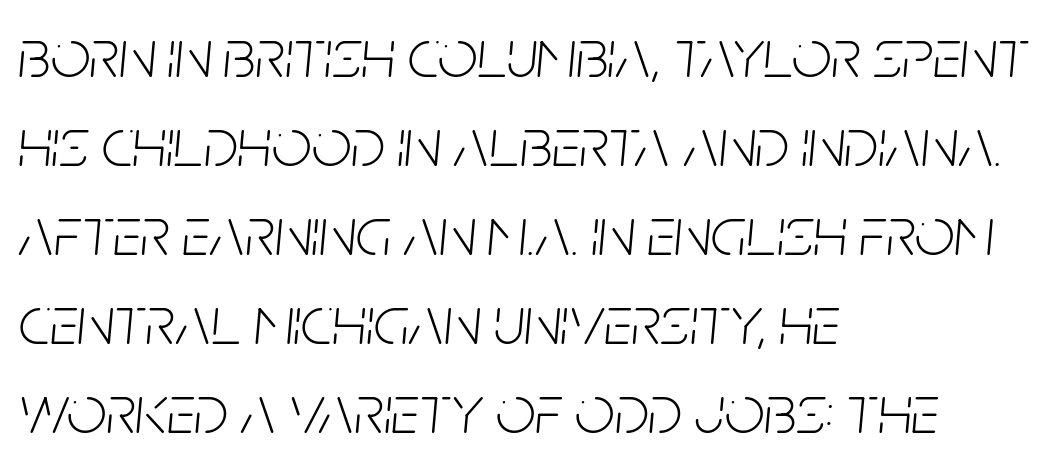
The image shows 70 px light, condensed type, italic (leaning right); set left-aligned, normal line spacing (1.27x), normal letter spacing, not underlined; low stroke contrast and a large x-height.
